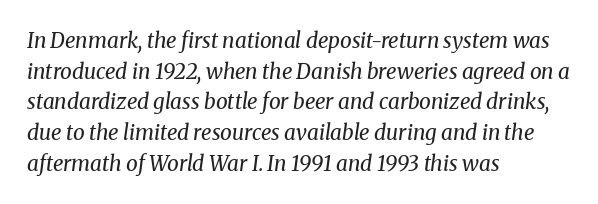
{"italic": "yes", "lean": "right", "slant_degrees": 8, "bold": "no", "underline": "no", "align": "left", "line_spacing": "normal", "line_spacing_ratio": 1.46, "letter_spacing": "normal", "letter_spacing_em": 0.0, "glyph_px": 21}
